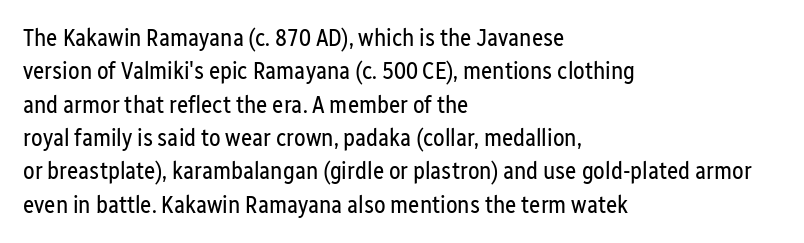
Q: Is the text bold? A: No.
Q: Is the text italic (slanted)? A: No, it is upright.
Q: Is the text underlined? A: No.
Q: How is the paragraph aligned? A: Left-aligned.
Q: Is the spacing between letters normal or unusually wide? A: Normal.
Q: Is the spacing between lines tight, normal or loose? A: Normal.
